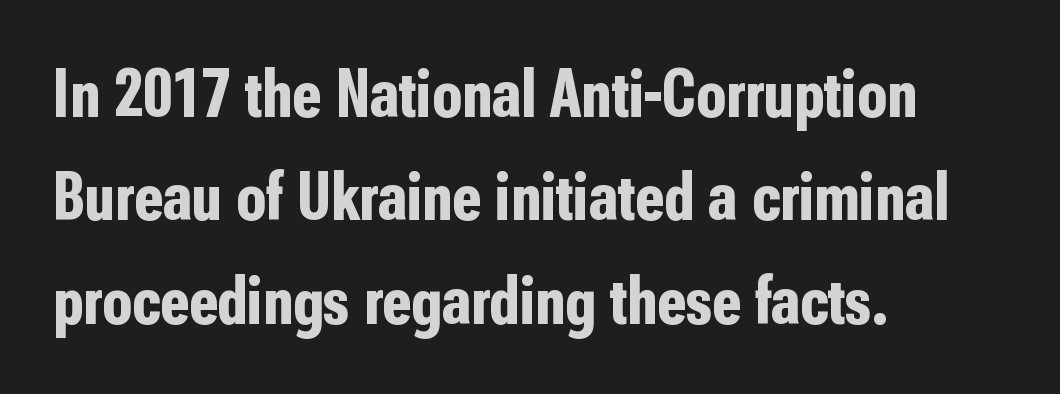
The image shows 68 px bold, condensed sans-serif type, upright; set left-aligned, normal line spacing (1.52x), normal letter spacing, not underlined; low stroke contrast and a medium x-height.
